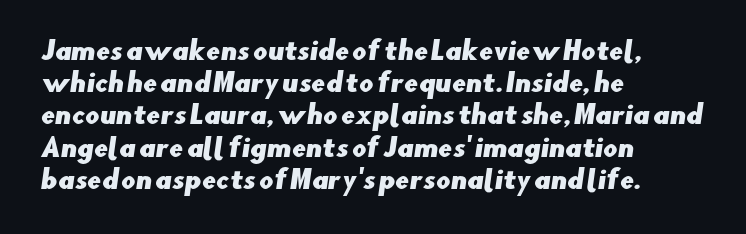
The image shows 25 px text type; set left-aligned, normal line spacing (1.29x), normal letter spacing, not underlined.
